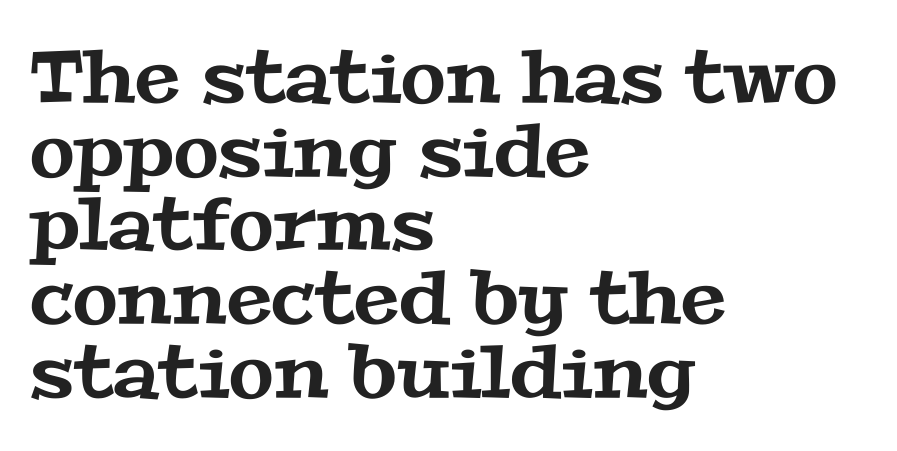
Reading down the column, the eye jumps only a short way to each next line. A typesetter would call this zero additional tracking. The compositor pushed each line to the left boundary. Words float on clear page, feet unadorned.
